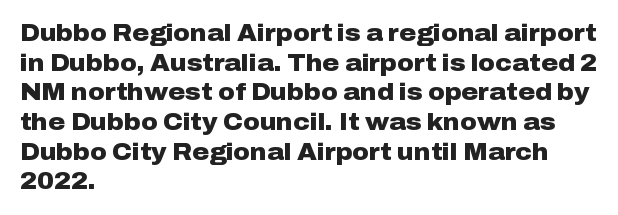
The image shows 23 px bold type, upright; set left-aligned, normal line spacing (1.29x), normal letter spacing, not underlined.
